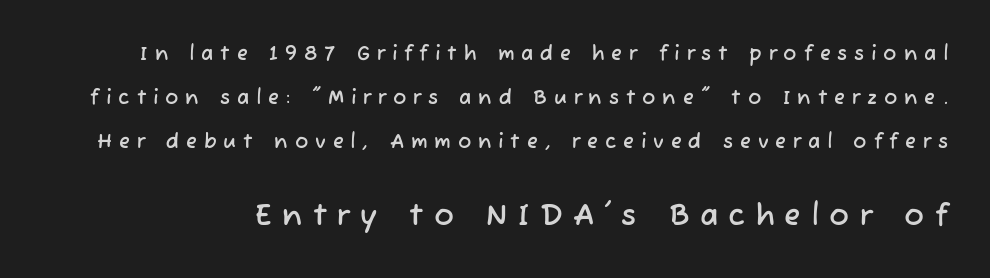
The image shows 30 px sans-serif type; set loose line spacing (2.2x), unusually wide letter spacing (+0.34 em), not underlined; the second (bottom) block is 1.5x larger; low stroke contrast and a medium x-height.
